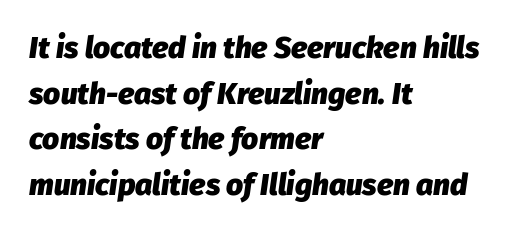
The image shows 30 px heavy type, italic (leaning right); set left-aligned, normal line spacing (1.52x), normal letter spacing, not underlined; low stroke contrast and a medium x-height.
